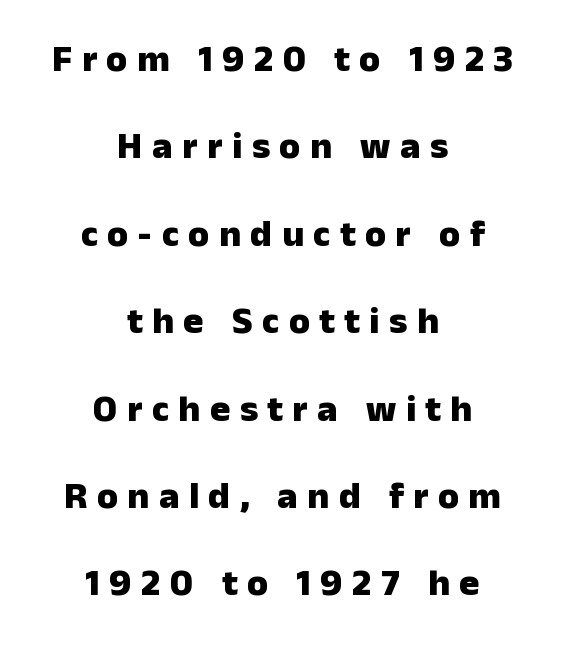
Here the designer chose a conventional face with non-uniform glyph widths. The passage shown stacks its lines with a broad gap. Where is the straight margin? There isn't one; the lines are centered. Honestly, there is no underline to notice here at all. Bold? Absolutely — the strokes are thick and heavy. Spacing between characters has been opened up far beyond the box default.
